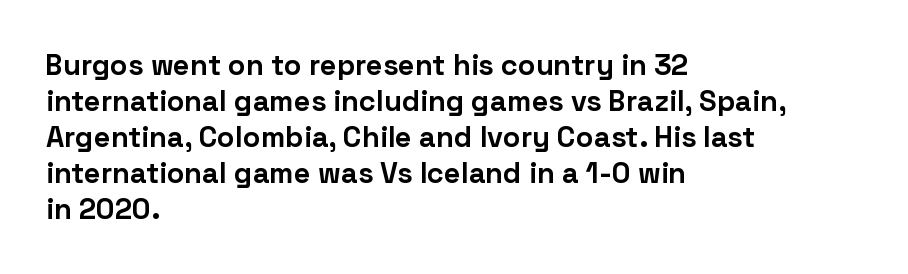
The image shows 29 px bold sans-serif type, upright; set left-aligned, line spacing 1.24x, normal letter spacing, not underlined; low stroke contrast and a medium x-height.
